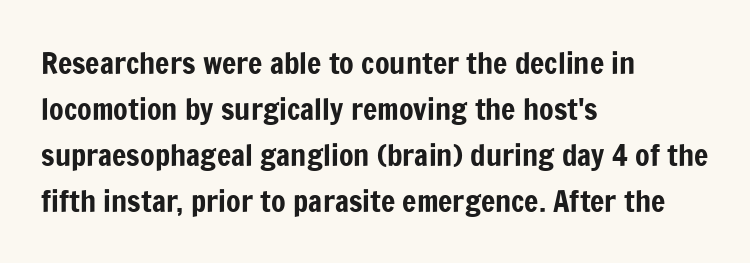
Q: Is the text italic (slanted)? A: No, it is upright.
Q: Is the typeface a serif or a sans-serif typeface? A: Sans-serif.
Q: Is the text underlined? A: No.
Q: How is the paragraph aligned? A: Left-aligned.
Q: Is the spacing between letters normal or unusually wide? A: Normal.
Q: Is the spacing between lines tight, normal or loose? A: Normal.
Q: Width (condensed, normal, or wide)? A: Condensed.
Q: Stroke contrast? A: Low.
Q: x-height? A: Medium.
Q: Monospaced? A: No.
